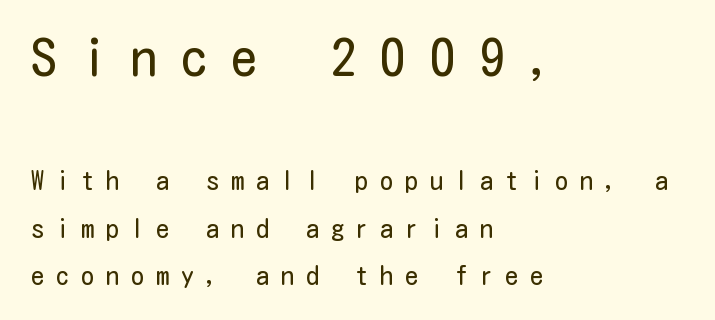
Q: Is the text bold? A: No.
Q: Is the text italic (slanted)? A: No, it is upright.
Q: Is the typeface a serif or a sans-serif typeface? A: Sans-serif.
Q: Is the text underlined? A: No.
Q: How is the paragraph aligned? A: Left-aligned.
Q: Is the spacing between letters normal or unusually wide? A: Unusually wide.
Q: Which block of text is set in a larger size, the first (top) or the second (bottom)? A: The first (top) one.
Q: Width (condensed, normal, or wide)? A: Condensed.
Q: Stroke contrast? A: Low.
Q: x-height? A: Medium.
